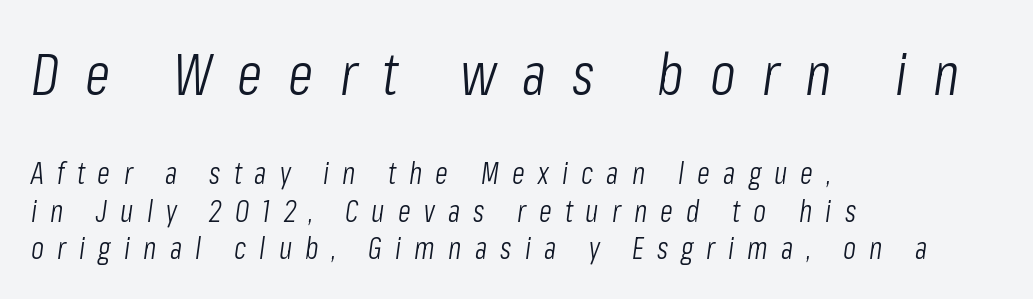
Q: Is the text bold? A: No.
Q: Is the text italic (slanted)? A: Yes, it leans right by about 8 degrees.
Q: Is the text underlined? A: No.
Q: How is the paragraph aligned? A: Left-aligned.
Q: Is the spacing between letters normal or unusually wide? A: Unusually wide.
Q: Which block of text is set in a larger size, the first (top) or the second (bottom)? A: The first (top) one.
Q: Width (condensed, normal, or wide)? A: Condensed.
Q: Stroke contrast? A: Low.
Q: x-height? A: Medium.
Q: Monospaced? A: No.
